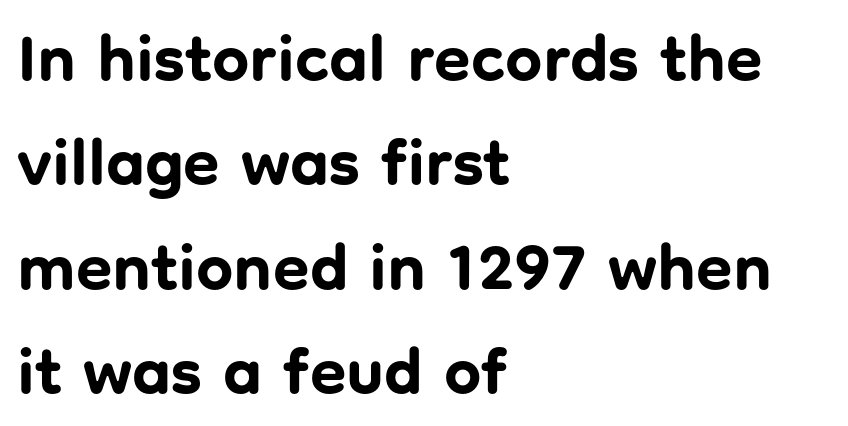
Q: Is the text bold? A: Yes.
Q: Is the text italic (slanted)? A: No, it is upright.
Q: Is the typeface a serif or a sans-serif typeface? A: Sans-serif.
Q: Is the text underlined? A: No.
Q: How is the paragraph aligned? A: Left-aligned.
Q: Is the spacing between letters normal or unusually wide? A: Normal.
Q: Is the spacing between lines tight, normal or loose? A: Normal.
Q: Width (condensed, normal, or wide)? A: Normal.
Q: Stroke contrast? A: Low.
Q: x-height? A: Medium.
Q: Monospaced? A: No.
